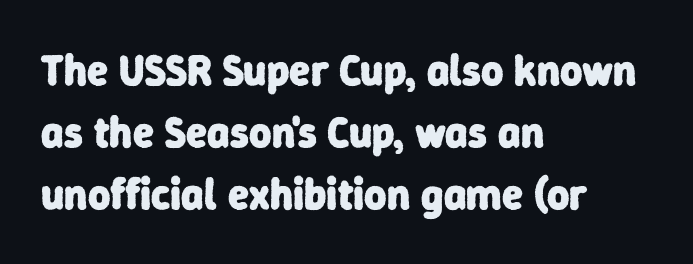
{"serif": "no", "bold": "yes", "weight": "heavy", "width": "normal", "stroke_contrast": "low", "x_height": "medium", "monospaced": "no", "underline": "no", "align": "left", "line_spacing": "normal", "line_spacing_ratio": 1.44, "letter_spacing": "normal", "letter_spacing_em": 0.0, "glyph_px": 43}
